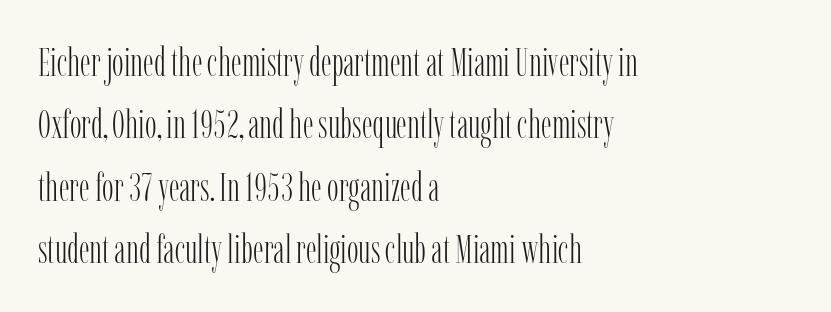
Q: Is the text bold? A: No.
Q: Is the text italic (slanted)? A: No, it is upright.
Q: Is the typeface a serif or a sans-serif typeface? A: Serif.
Q: Is the text underlined? A: No.
Q: How is the paragraph aligned? A: Left-aligned.
Q: Is the spacing between letters normal or unusually wide? A: Normal.
Q: Is the spacing between lines tight, normal or loose? A: Normal.
Q: Width (condensed, normal, or wide)? A: Condensed.
Q: Stroke contrast? A: Low.
Q: x-height? A: Medium.
Q: Monospaced? A: No.
